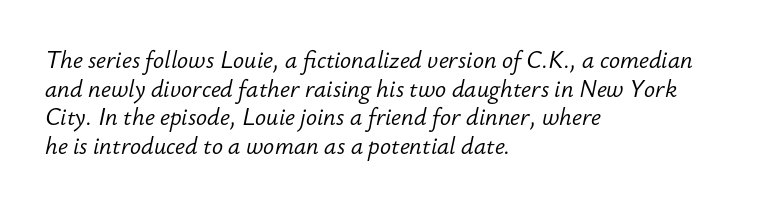
{"italic": "yes", "lean": "right", "slant_degrees": 12, "bold": "no", "underline": "no", "align": "left", "line_spacing": "normal", "line_spacing_ratio": 1.25, "letter_spacing": "normal", "letter_spacing_em": 0.0, "glyph_px": 23}
